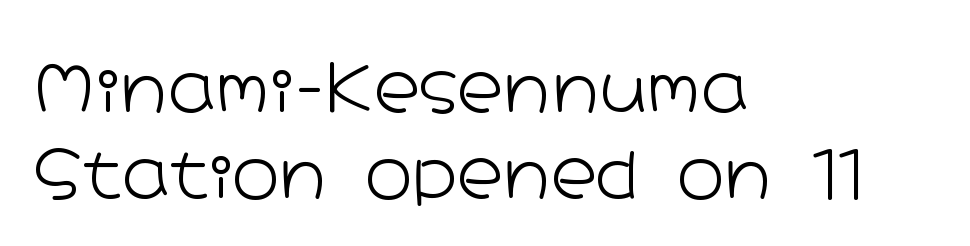
{"serif": "no", "italic": "no", "bold": "no", "weight": "light", "width": "wide", "stroke_contrast": "low", "x_height": "medium", "monospaced": "no", "underline": "no", "align": "left", "line_spacing": "normal", "line_spacing_ratio": 1.34, "letter_spacing": "normal", "letter_spacing_em": 0.0, "glyph_px": 64}
